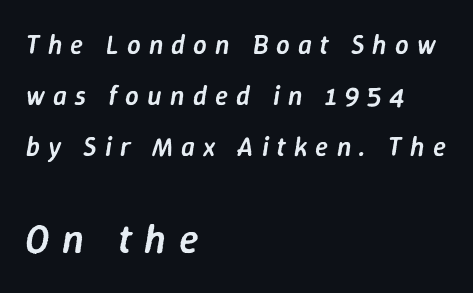
Casual observation: everything's shoved over to the left. The sample has been set in demibold, a notch under bold. Inter-character spacing is expanded well beyond the font's built-in metrics. The following chunk of copy outweighs the initial chunk in type size. Descenders are the only things crossing below the line.
